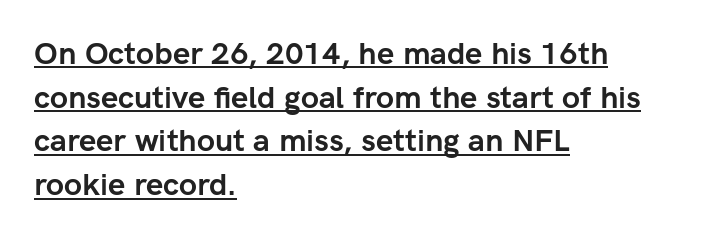
Q: Is the text bold? A: Yes.
Q: Is the text italic (slanted)? A: No, it is upright.
Q: Is the typeface a serif or a sans-serif typeface? A: Sans-serif.
Q: Is the text underlined? A: Yes.
Q: How is the paragraph aligned? A: Left-aligned.
Q: Is the spacing between letters normal or unusually wide? A: Normal.
Q: Is the spacing between lines tight, normal or loose? A: Normal.
Q: Width (condensed, normal, or wide)? A: Normal.
Q: Stroke contrast? A: Low.
Q: x-height? A: Medium.
Q: Monospaced? A: No.
